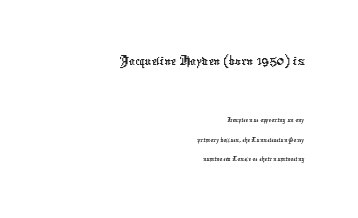
{"serif": "no", "width": "condensed", "stroke_contrast": "low", "x_height": "medium", "monospaced": "no", "underline": "no", "align": "right", "line_spacing": "normal", "line_spacing_ratio": 1.28, "letter_spacing": "normal", "letter_spacing_em": 0.0, "larger_block": "first", "size_ratio": 2.0, "glyph_px": 30}
